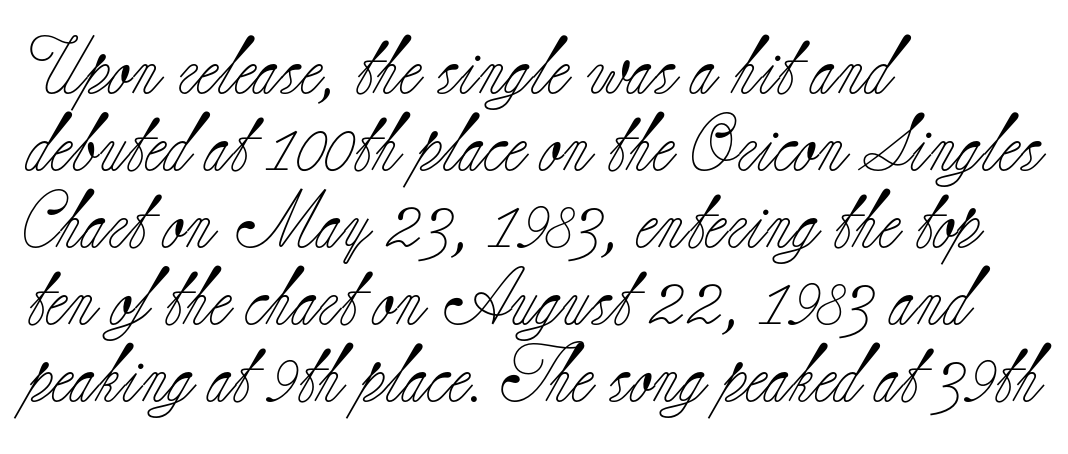
{"serif": "yes", "bold": "no", "weight": "light", "width": "normal", "stroke_contrast": "low", "x_height": "small", "monospaced": "no", "underline": "no", "align": "left", "line_spacing": "normal", "line_spacing_ratio": 1.35, "letter_spacing": "normal", "letter_spacing_em": 0.0, "glyph_px": 57}
